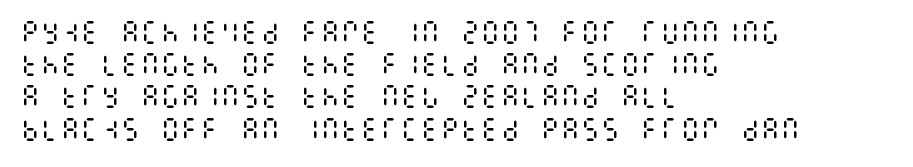
{"italic": "no", "bold": "no", "underline": "no", "align": "left", "line_spacing": "normal", "line_spacing_ratio": 1.29, "letter_spacing": "normal", "letter_spacing_em": 0.0, "glyph_px": 25}
